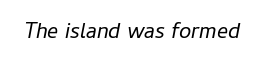
Q: Is the text bold? A: No.
Q: Is the text italic (slanted)? A: Yes, it leans right by about 11 degrees.
Q: Is the text underlined? A: No.
Q: Is the spacing between letters normal or unusually wide? A: Normal.
